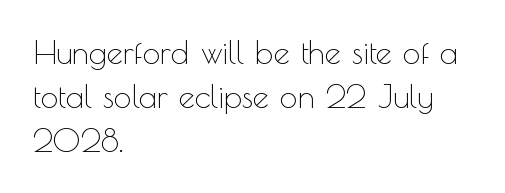
Looks like regular typesetting: each glyph gets only the width it needs. Serifs: no, the terminals of the letterforms are clean. Summary of weight: not heavy and not bold. Line starts are locked; line ends wander.
